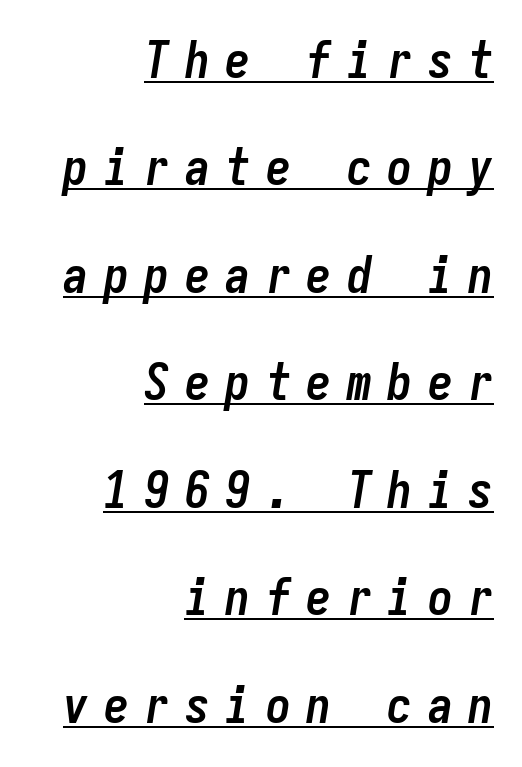
The image shows 50 px semibold, condensed type, italic (leaning right), monospaced; set right-aligned, loose line spacing (2.15x), unusually wide letter spacing (+0.31 em), underlined; low stroke contrast and a medium x-height.
